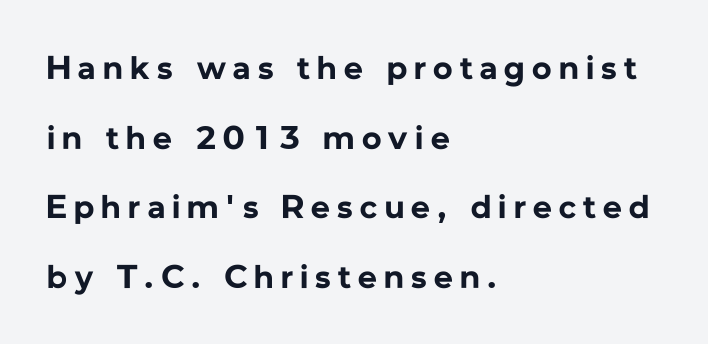
Q: Is the text bold? A: Yes.
Q: Is the text italic (slanted)? A: No, it is upright.
Q: Is the typeface a serif or a sans-serif typeface? A: Sans-serif.
Q: Is the text underlined? A: No.
Q: How is the paragraph aligned? A: Left-aligned.
Q: Is the spacing between letters normal or unusually wide? A: Unusually wide.
Q: Is the spacing between lines tight, normal or loose? A: Loose.
Q: Width (condensed, normal, or wide)? A: Normal.
Q: Stroke contrast? A: Low.
Q: x-height? A: Medium.
Q: Monospaced? A: No.
